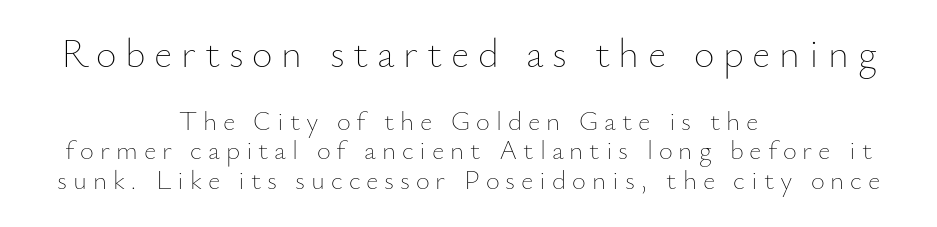
This is the regular roman posture of the typeface. Which margin do the lines hug? Neither — every line sits in the middle. A student would notice the top passage is typeset larger than what follows. The baseline area is clear. Summary of vertical rhythm: compact, with narrow interline spacing. This sample uses expanded letter spacing, leaving extra air between glyphs.
